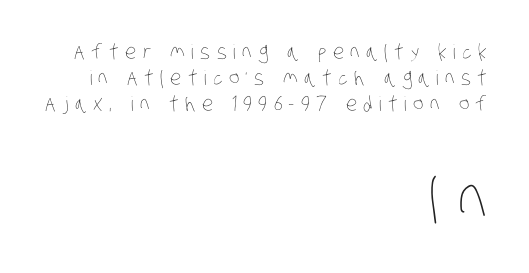
{"bold": "no", "weight": "thin", "width": "condensed", "stroke_contrast": "low", "x_height": "large", "monospaced": "no", "underline": "no", "align": "right", "line_spacing": "normal", "line_spacing_ratio": 1.3, "letter_spacing": "wide", "letter_spacing_em": 0.32, "larger_block": "second", "size_ratio": 3.05, "glyph_px": 61}
